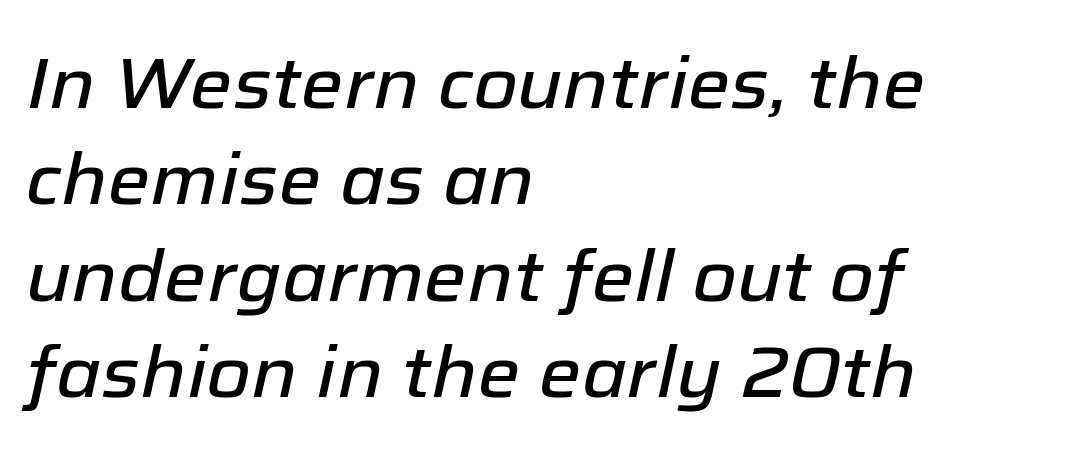
The image shows 72 px text type, italic (leaning right); set left-aligned, normal line spacing (1.34x), normal letter spacing, not underlined; low stroke contrast and a medium x-height.
